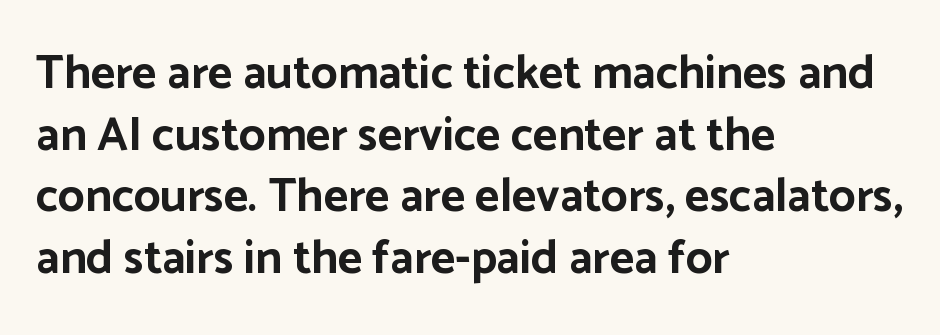
Q: Is the text bold? A: Yes.
Q: Is the text italic (slanted)? A: No, it is upright.
Q: Is the typeface a serif or a sans-serif typeface? A: Sans-serif.
Q: Is the text underlined? A: No.
Q: How is the paragraph aligned? A: Left-aligned.
Q: Is the spacing between letters normal or unusually wide? A: Normal.
Q: Is the spacing between lines tight, normal or loose? A: Normal.
Q: Width (condensed, normal, or wide)? A: Normal.
Q: Stroke contrast? A: Low.
Q: x-height? A: Medium.
Q: Monospaced? A: No.
